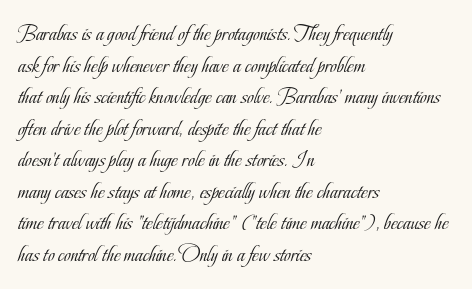
{"bold": "no", "underline": "no", "align": "left", "line_spacing": "normal", "line_spacing_ratio": 1.37, "letter_spacing": "normal", "letter_spacing_em": 0.0, "glyph_px": 23}
